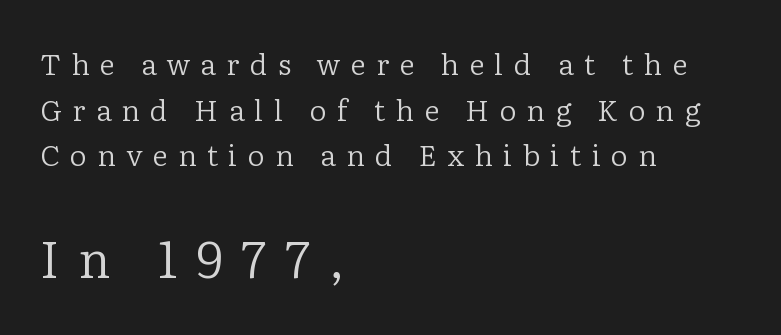
{"serif": "yes", "italic": "no", "bold": "no", "weight": "regular", "width": "normal", "stroke_contrast": "low", "x_height": "medium", "monospaced": "no", "underline": "no", "align": "left", "line_spacing": "normal", "line_spacing_ratio": 1.57, "letter_spacing": "wide", "letter_spacing_em": 0.36, "larger_block": "second", "size_ratio": 1.76, "glyph_px": 51}
